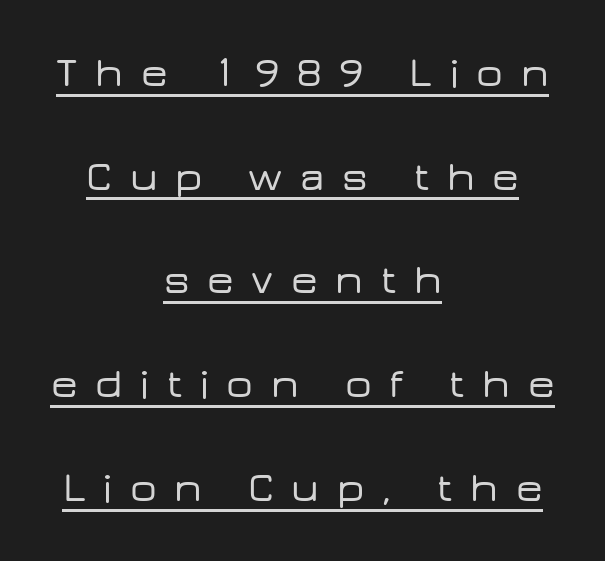
The image shows 42 px wide sans-serif type, upright; set centered, loose line spacing (2.47x), unusually wide letter spacing (+0.42 em), underlined; low stroke contrast and a medium x-height.
